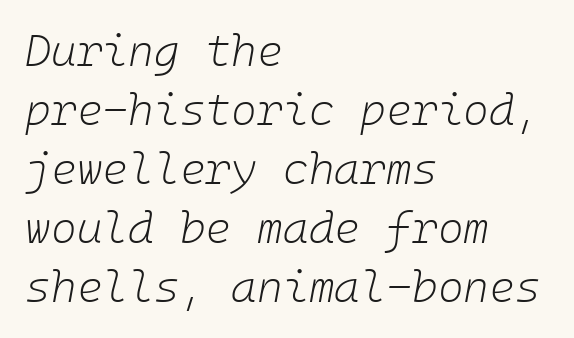
Q: Is the text bold? A: No.
Q: Is the text italic (slanted)? A: Yes, it leans right by about 10 degrees.
Q: Is the text underlined? A: No.
Q: How is the paragraph aligned? A: Left-aligned.
Q: Is the spacing between letters normal or unusually wide? A: Normal.
Q: Is the spacing between lines tight, normal or loose? A: Normal.
Q: Width (condensed, normal, or wide)? A: Normal.
Q: Stroke contrast? A: Low.
Q: x-height? A: Medium.
